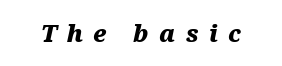
The letters are bold, with thick, heavy strokes. The type is letterspaced generously, with wide tracking. Check the space under the baseline: it is left empty. Slant detected: the letters are inclined.
